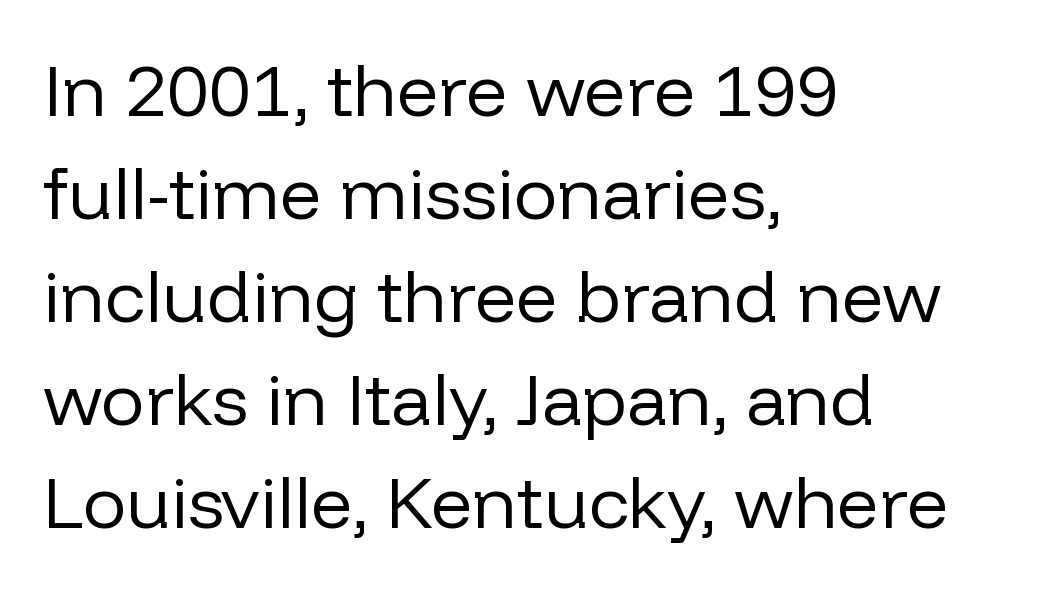
Is there any slant? The stems are plumb. The designer left line spacing at the default. The typeface has the unassuming heft of standard copy or less. Only glyphs here, with clear space below each row.
